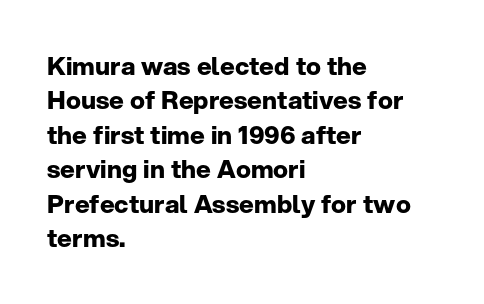
Q: Is the text bold? A: Yes.
Q: Is the text italic (slanted)? A: No, it is upright.
Q: Is the text underlined? A: No.
Q: How is the paragraph aligned? A: Left-aligned.
Q: Is the spacing between letters normal or unusually wide? A: Normal.
Q: Is the spacing between lines tight, normal or loose? A: Normal.
